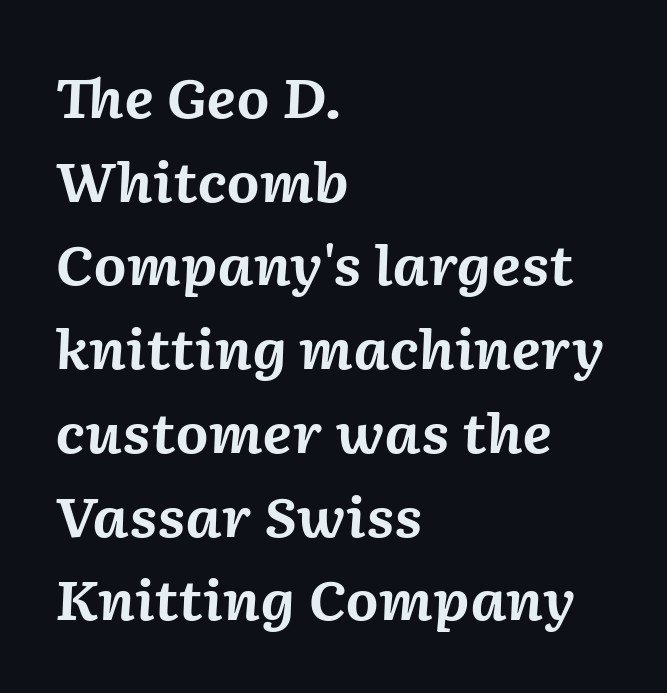
The image shows 53 px bold type, italic (leaning right); set left-aligned, normal line spacing (1.58x), normal letter spacing, not underlined; medium stroke contrast and a medium x-height.
